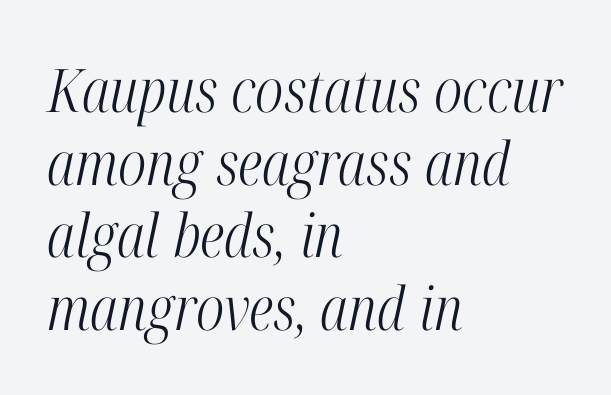
The image shows 60 px light, condensed serif type, italic (leaning right); set left-aligned, line spacing 1.21x, normal letter spacing, not underlined; high stroke contrast and a medium x-height.
